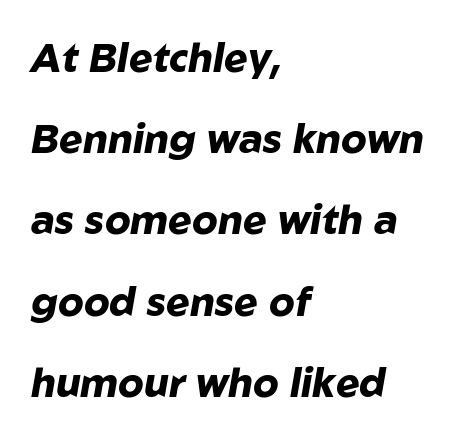
Compared with ordinary roman type, these characters are visibly tilted. Reading down the column, the eye jumps a long way to each next line. The line texture is even and compact thanks to regular tracking. These lines are rendered in a variable-pitch font. Every row of glyphs begins at an identical x-position on the left.
